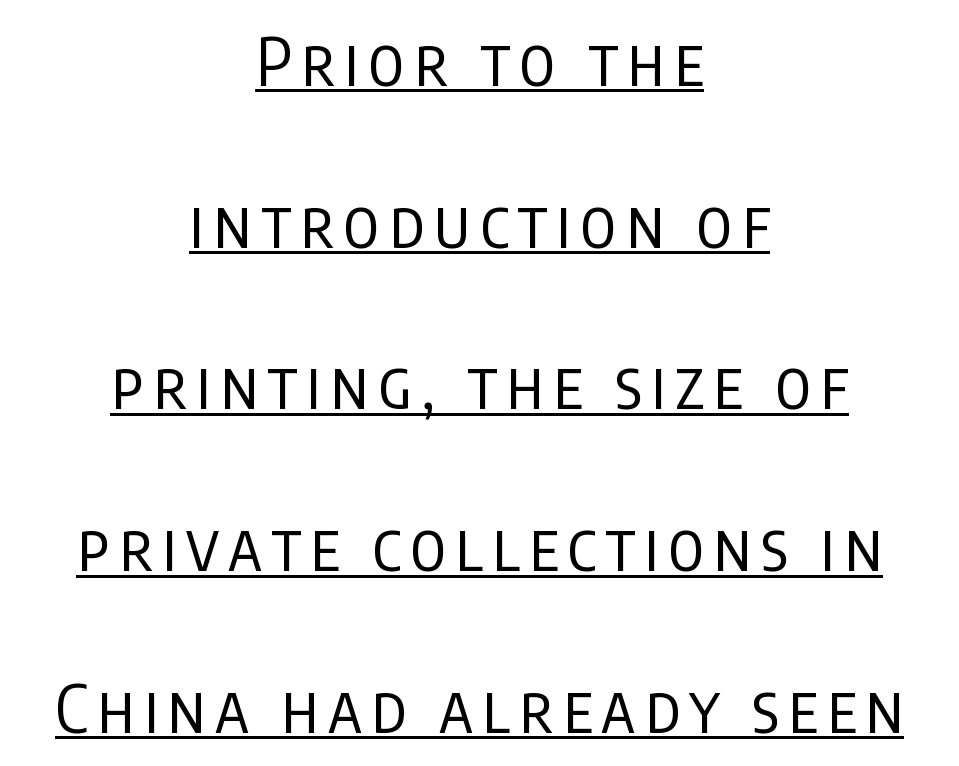
The image shows 66 px regular-weight, condensed sans-serif type, upright; set centered, loose line spacing (2.45x), underlined; low stroke contrast and a large x-height.
